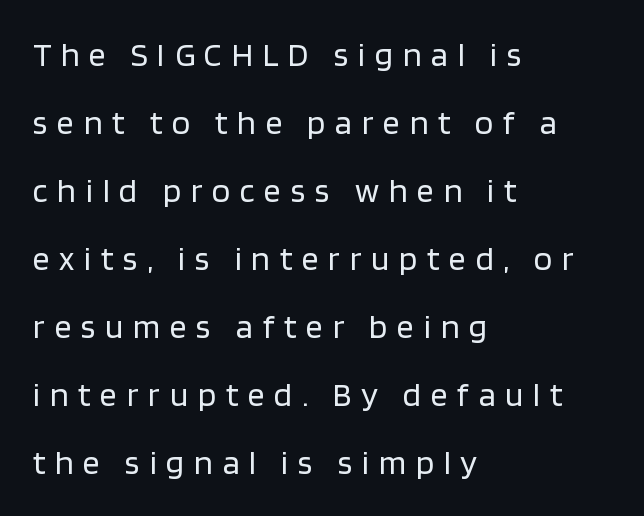
{"serif": "no", "italic": "no", "bold": "no", "weight": "regular", "width": "normal", "stroke_contrast": "low", "x_height": "large", "monospaced": "no", "underline": "no", "align": "left", "line_spacing": "loose", "line_spacing_ratio": 2.0, "letter_spacing": "wide", "letter_spacing_em": 0.28, "glyph_px": 34}
